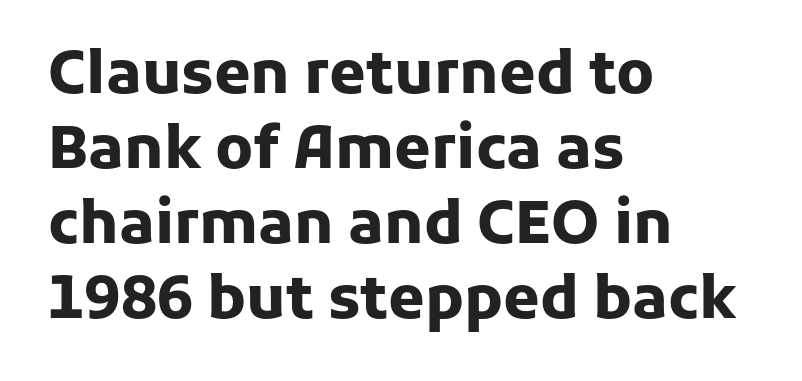
Q: Is the text bold? A: Yes.
Q: Is the text italic (slanted)? A: No, it is upright.
Q: Is the typeface a serif or a sans-serif typeface? A: Sans-serif.
Q: Is the text underlined? A: No.
Q: How is the paragraph aligned? A: Left-aligned.
Q: Is the spacing between letters normal or unusually wide? A: Normal.
Q: Is the spacing between lines tight, normal or loose? A: Normal.
Q: Width (condensed, normal, or wide)? A: Normal.
Q: Stroke contrast? A: Low.
Q: x-height? A: Medium.
Q: Monospaced? A: No.
